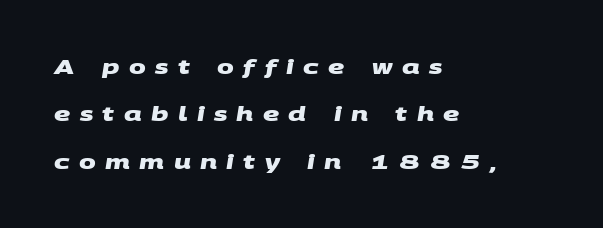
The image shows 20 px bold type; set left-aligned, loose line spacing (2.37x), unusually wide letter spacing (+0.47 em), not underlined.
